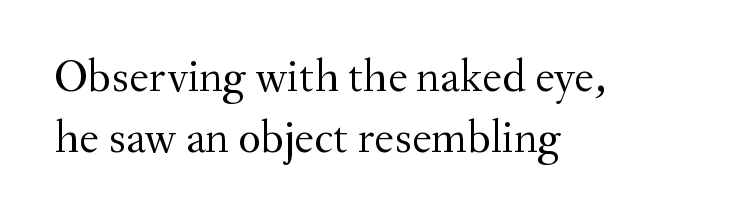
Q: Is the text bold? A: No.
Q: Is the text italic (slanted)? A: No, it is upright.
Q: Is the typeface a serif or a sans-serif typeface? A: Serif.
Q: Is the text underlined? A: No.
Q: How is the paragraph aligned? A: Left-aligned.
Q: Is the spacing between letters normal or unusually wide? A: Normal.
Q: Is the spacing between lines tight, normal or loose? A: Normal.
Q: Width (condensed, normal, or wide)? A: Normal.
Q: Stroke contrast? A: Medium.
Q: x-height? A: Small.
Q: Monospaced? A: No.
